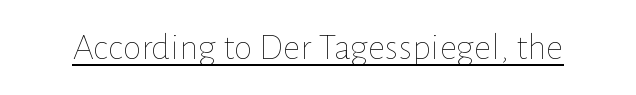
These characters rest on top of a visible drawn line. Do the characters align in a grid? No, the font is proportional. A typesetter would mark this as roman, not italic. Think standard paragraph weight, or any step lighter than that. The face used here is rendered with its standard letterfit.
